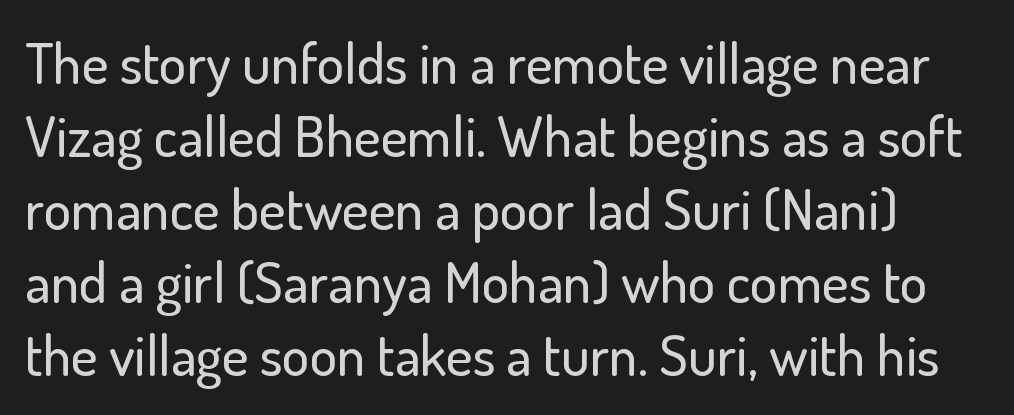
The image shows 57 px sans-serif type, upright; set normal line spacing (1.28x), normal letter spacing, not underlined; low stroke contrast and a small x-height.
